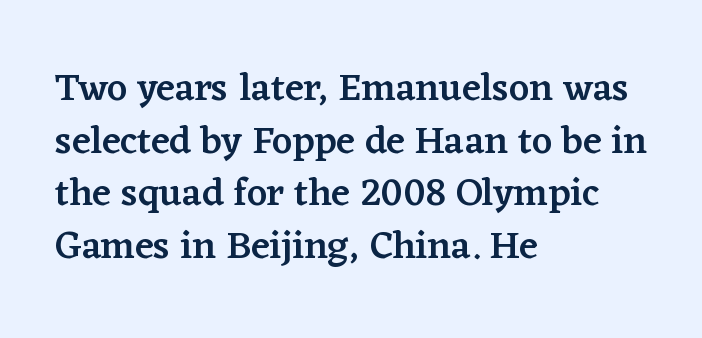
The typesetting leans somewhat heavy: a semibold. The foot of each line stays bare and open. Check where the strokes stop: tiny serifs finish them off. Tracking here is standard; glyphs follow each other at the usual distance.
